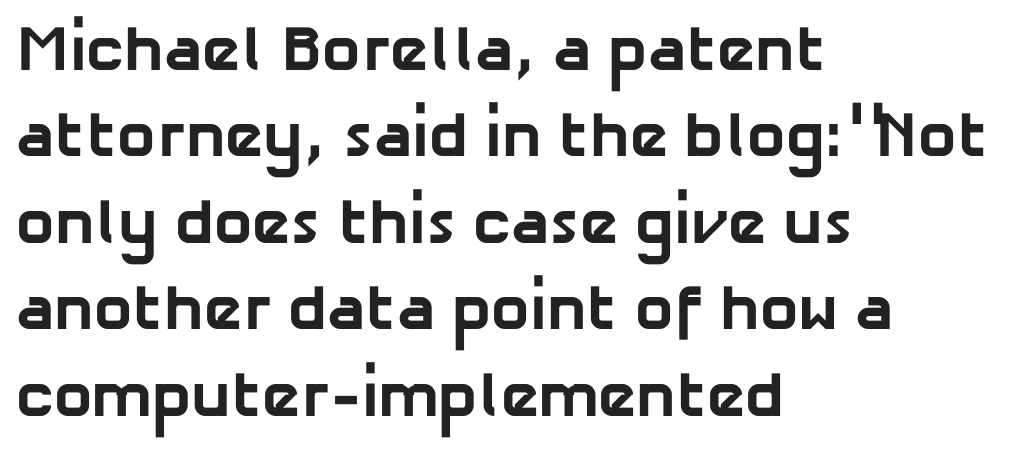
The image shows 64 px bold sans-serif type; set left-aligned, normal line spacing (1.35x), normal letter spacing, not underlined; low stroke contrast and a medium x-height.
